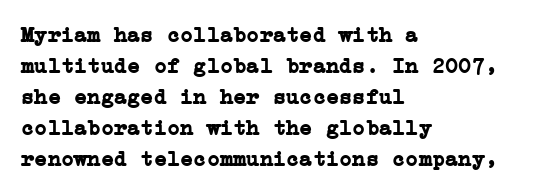
Q: Is the text bold? A: Yes.
Q: Is the text italic (slanted)? A: No, it is upright.
Q: Is the text underlined? A: No.
Q: How is the paragraph aligned? A: Left-aligned.
Q: Is the spacing between letters normal or unusually wide? A: Normal.
Q: Is the spacing between lines tight, normal or loose? A: Normal.
